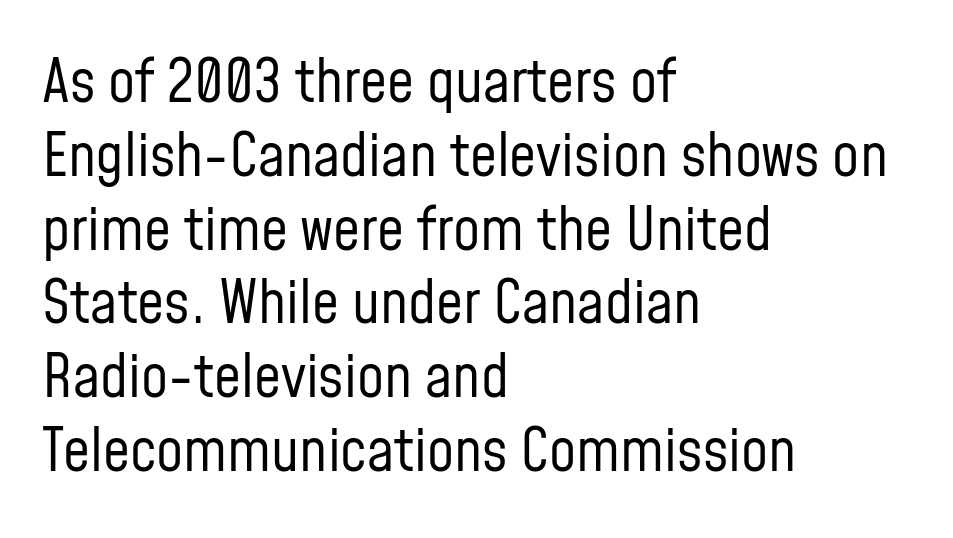
Q: Is the text bold? A: No.
Q: Is the text italic (slanted)? A: No, it is upright.
Q: Is the typeface a serif or a sans-serif typeface? A: Sans-serif.
Q: Is the text underlined? A: No.
Q: How is the paragraph aligned? A: Left-aligned.
Q: Is the spacing between letters normal or unusually wide? A: Normal.
Q: Width (condensed, normal, or wide)? A: Condensed.
Q: Stroke contrast? A: Low.
Q: x-height? A: Medium.
Q: Monospaced? A: No.
